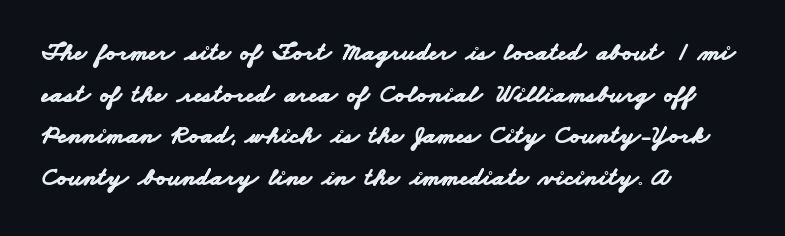
The lines in this sample share a left origin and differ only in where they stop. The font is running at its bold setting. Compared with typical body copy, the letter spacing here is the same. Horizontal bands of white between lines are of average thickness. Only glyphs here, with clear space below each row.
